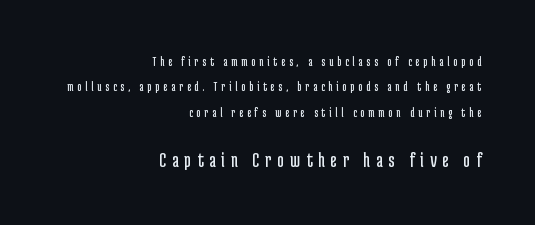
Of the two passages, the one underneath uses the larger point size. Characters remain perfectly vertical along every line. The characters are drawn with everyday or finer stroke widths. The type is letterspaced generously, with wide tracking. Notice how the passage keeps a crisp vertical edge on the right only.
